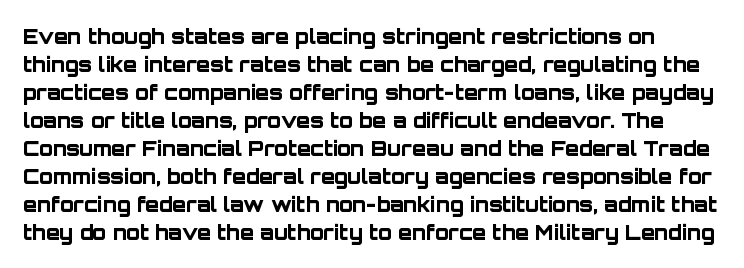
Q: Is the text bold? A: Yes.
Q: Is the text italic (slanted)? A: No, it is upright.
Q: Is the text underlined? A: No.
Q: Is the spacing between letters normal or unusually wide? A: Normal.
Q: Is the spacing between lines tight, normal or loose? A: Normal.
